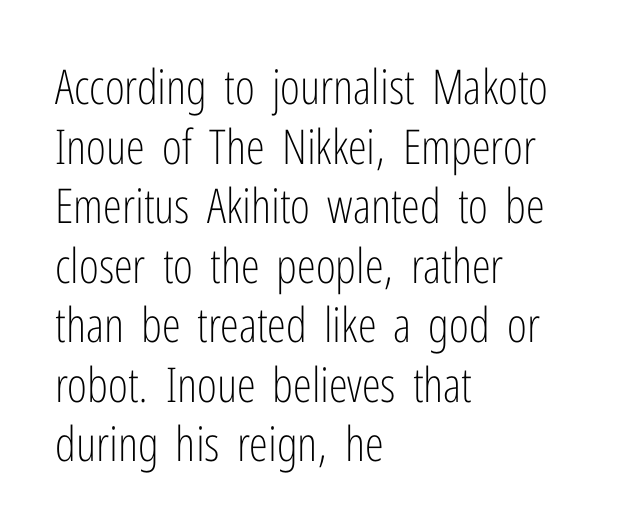
Q: Is the text bold? A: No.
Q: Is the text italic (slanted)? A: No, it is upright.
Q: Is the typeface a serif or a sans-serif typeface? A: Sans-serif.
Q: Is the text underlined? A: No.
Q: How is the paragraph aligned? A: Left-aligned.
Q: Is the spacing between letters normal or unusually wide? A: Normal.
Q: Width (condensed, normal, or wide)? A: Condensed.
Q: Stroke contrast? A: Low.
Q: x-height? A: Medium.
Q: Monospaced? A: No.
